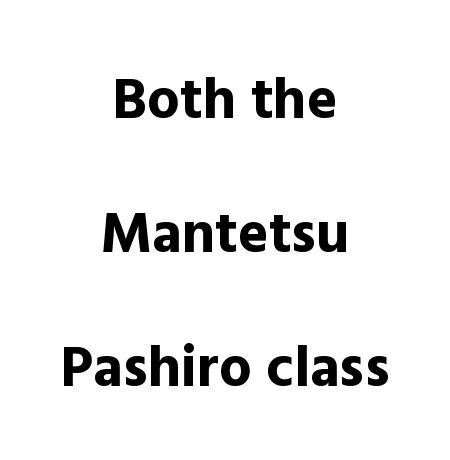
Q: Is the text bold? A: Yes.
Q: Is the text italic (slanted)? A: No, it is upright.
Q: Is the typeface a serif or a sans-serif typeface? A: Sans-serif.
Q: Is the text underlined? A: No.
Q: How is the paragraph aligned? A: Centered.
Q: Is the spacing between letters normal or unusually wide? A: Normal.
Q: Is the spacing between lines tight, normal or loose? A: Loose.
Q: Width (condensed, normal, or wide)? A: Normal.
Q: x-height? A: Medium.
Q: Monospaced? A: No.
